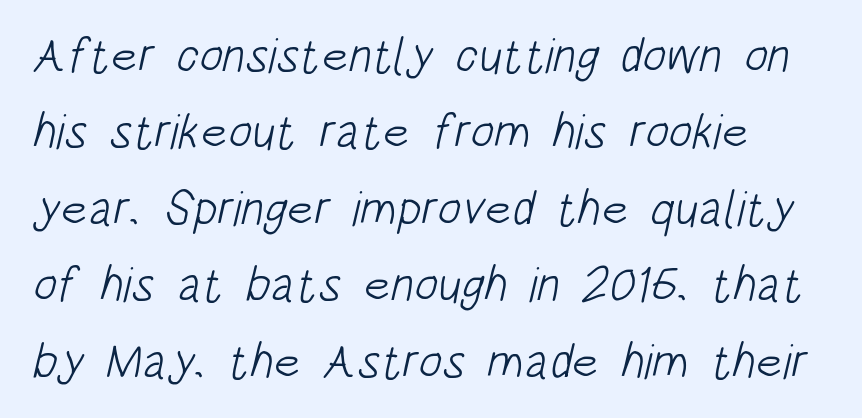
{"serif": "no", "bold": "no", "weight": "light", "width": "condensed", "stroke_contrast": "low", "x_height": "large", "monospaced": "no", "underline": "no", "align": "left", "line_spacing": "normal", "line_spacing_ratio": 1.56, "letter_spacing": "normal", "letter_spacing_em": 0.0, "glyph_px": 49}
